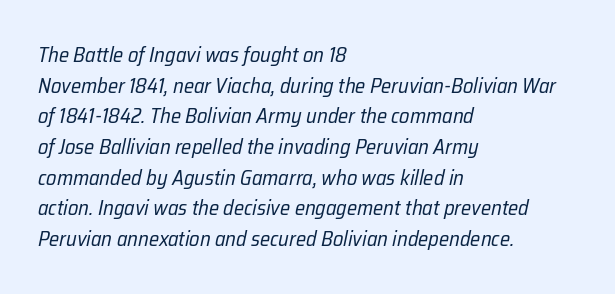
The letters sit at their default tracking, neither squeezed nor spread. All the whitespace from short lines collects on the right. The strokes are not fattened; the text isn't bold. Descender tails drop into unmarked territory. Compared with typical paragraphs, the rows here are spaced about the same. The whole block is typeset with a tilt.
